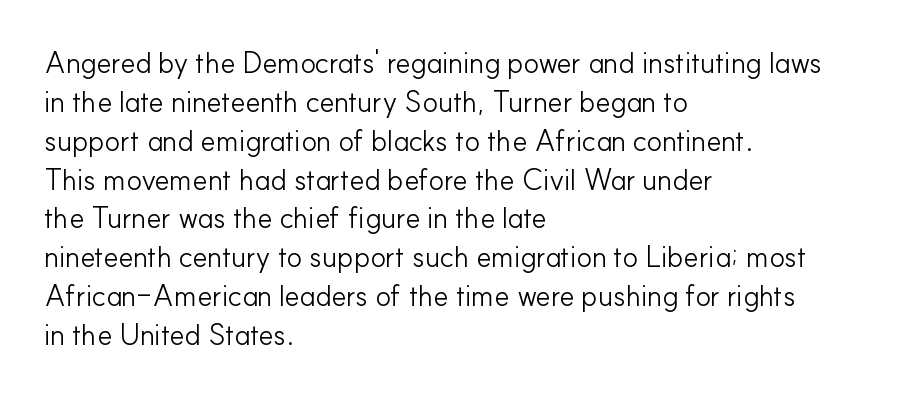
{"serif": "no", "italic": "no", "bold": "no", "weight": "light", "width": "normal", "stroke_contrast": "low", "x_height": "small", "monospaced": "no", "underline": "no", "align": "left", "line_spacing": "normal", "line_spacing_ratio": 1.34, "letter_spacing": "normal", "letter_spacing_em": 0.0, "glyph_px": 29}
